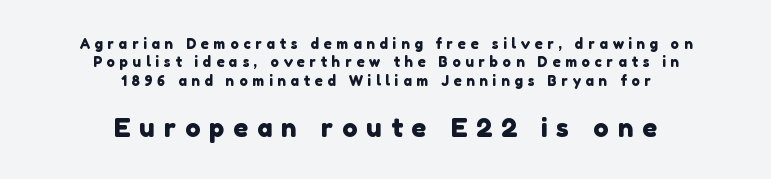
The image shows 26 px text type; set centered, normal line spacing (1.31x), unusually wide letter spacing (+0.34 em), not underlined; the second (bottom) block is 1.86x larger.
